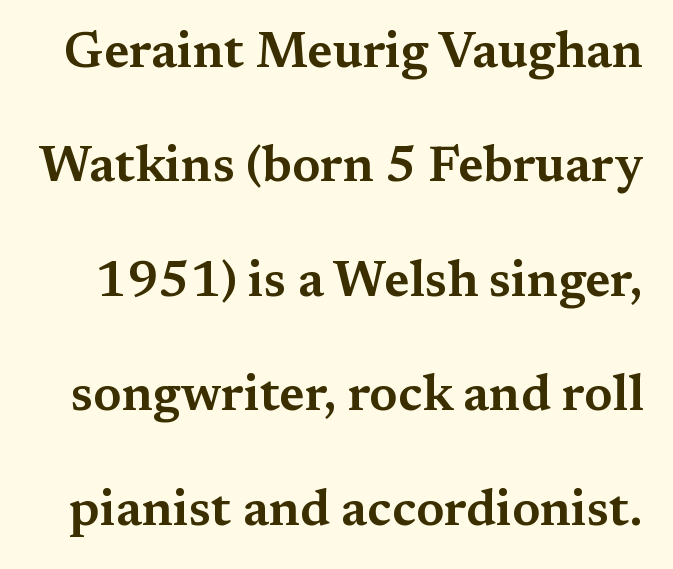
Q: Is the text italic (slanted)? A: No, it is upright.
Q: Is the typeface a serif or a sans-serif typeface? A: Serif.
Q: Is the text underlined? A: No.
Q: Is the spacing between letters normal or unusually wide? A: Normal.
Q: Is the spacing between lines tight, normal or loose? A: Loose.
Q: Width (condensed, normal, or wide)? A: Wide.
Q: Stroke contrast? A: Medium.
Q: x-height? A: Medium.
Q: Monospaced? A: No.
